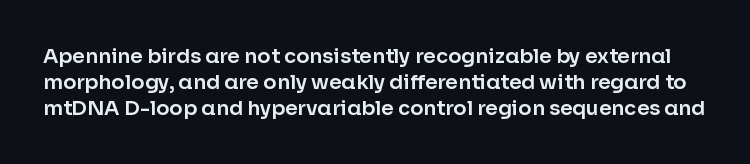
Q: Is the text italic (slanted)? A: No, it is upright.
Q: Is the text underlined? A: No.
Q: Is the spacing between letters normal or unusually wide? A: Normal.
Q: Is the spacing between lines tight, normal or loose? A: Normal.
